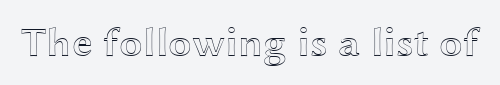
{"italic": "no", "width": "wide", "x_height": "medium", "monospaced": "no", "underline": "no", "letter_spacing": "normal", "letter_spacing_em": 0.0, "glyph_px": 42}
